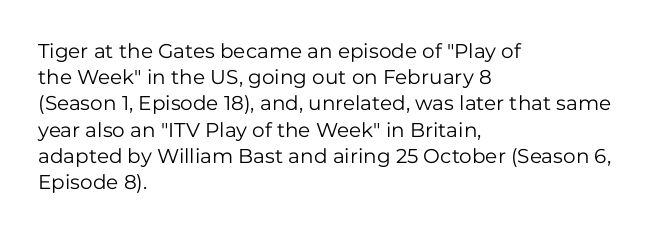
No chunkiness to these letters — they're not bold. Alignment: flush left. Do the letters lean? They stand straight. Horizontal bands of white between lines are of average thickness. Has an underline been added? It has not. Is the letter spacing exaggerated? No — it looks like the ordinary default.
